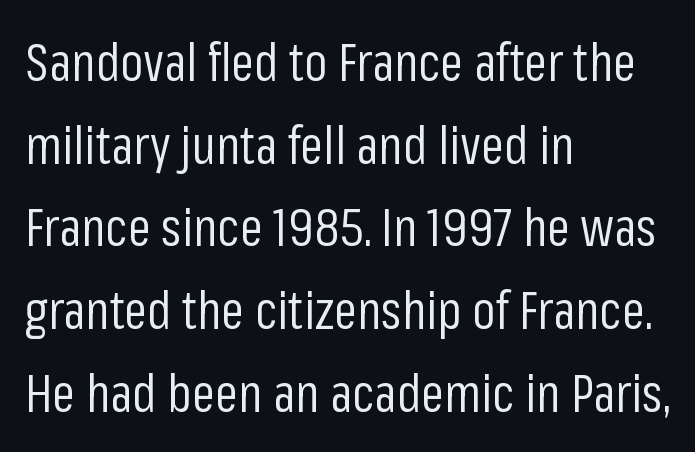
The image shows 52 px regular-weight, condensed sans-serif type, upright; set left-aligned, normal line spacing (1.59x), normal letter spacing, not underlined; low stroke contrast and a medium x-height.
